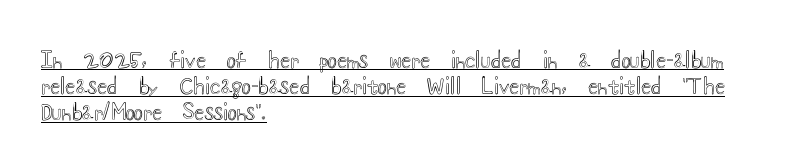
Q: Is the text italic (slanted)? A: No, it is upright.
Q: Is the text underlined? A: Yes.
Q: How is the paragraph aligned? A: Left-aligned.
Q: Is the spacing between letters normal or unusually wide? A: Normal.
Q: Is the spacing between lines tight, normal or loose? A: Normal.
